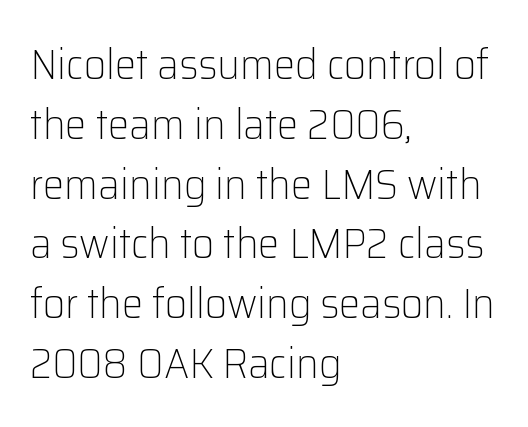
{"serif": "no", "italic": "no", "bold": "no", "weight": "light", "width": "normal", "stroke_contrast": "low", "x_height": "medium", "monospaced": "no", "underline": "no", "align": "left", "line_spacing": "normal", "line_spacing_ratio": 1.39, "letter_spacing": "normal", "letter_spacing_em": 0.0, "glyph_px": 43}
